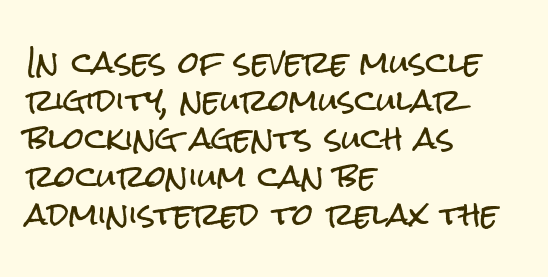
The letters advance in unequal steps, a hallmark of proportional type. Is the letter spacing exaggerated? No — it looks like the ordinary default. Examine the stroke ends and you'll find no serifs. Does the lettering tilt? It doesn't — this is upright. Unmarked baselines from the first word to the last.
